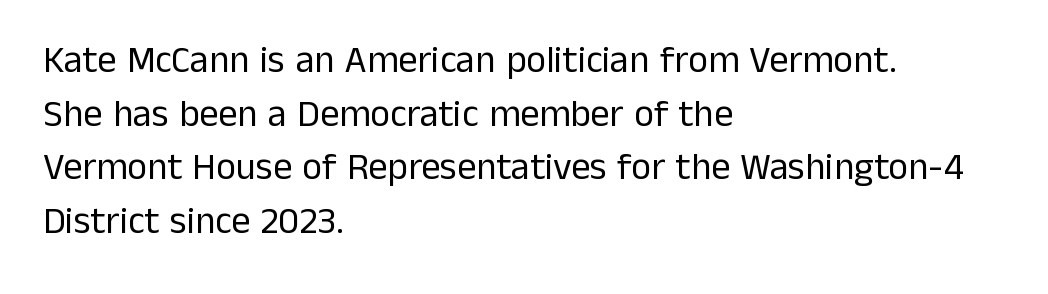
Q: Is the text bold? A: No.
Q: Is the text italic (slanted)? A: No, it is upright.
Q: Is the typeface a serif or a sans-serif typeface? A: Sans-serif.
Q: Is the text underlined? A: No.
Q: How is the paragraph aligned? A: Left-aligned.
Q: Is the spacing between letters normal or unusually wide? A: Normal.
Q: Is the spacing between lines tight, normal or loose? A: Normal.
Q: Width (condensed, normal, or wide)? A: Normal.
Q: Stroke contrast? A: Low.
Q: x-height? A: Medium.
Q: Monospaced? A: No.
